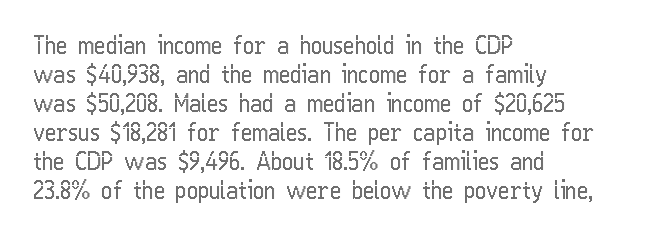
{"italic": "no", "underline": "no", "align": "left", "line_spacing_ratio": 1.21, "letter_spacing": "normal", "letter_spacing_em": 0.0, "glyph_px": 24}
